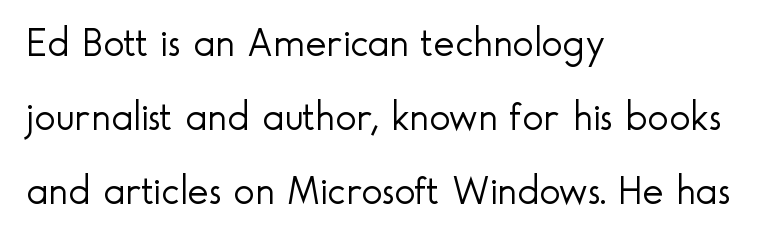
This is not heavy type; no bold has been used. The typesetter chose a ragged-right arrangement here. Italic: no, the glyphs are upright roman. The letters advance in unequal steps, a hallmark of proportional type. Clear beneath every line of the passage.
